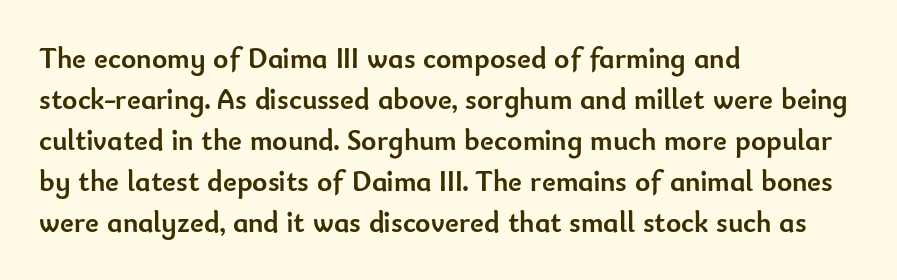
The image shows 29 px semibold sans-serif type, upright; set left-aligned, normal line spacing (1.41x), normal letter spacing, not underlined; low stroke contrast and a small x-height.
